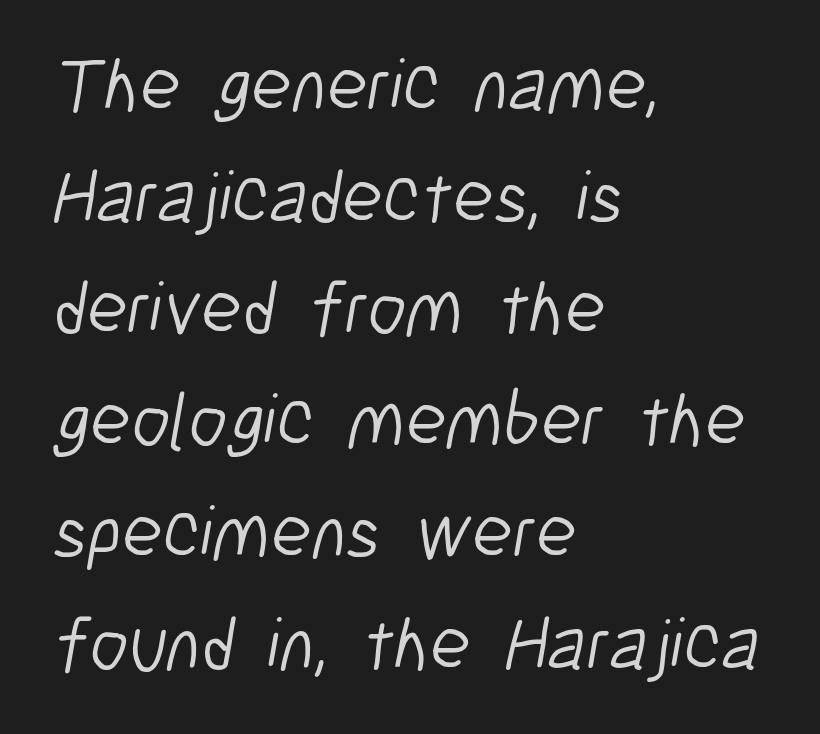
Q: Is the text bold? A: No.
Q: Is the typeface a serif or a sans-serif typeface? A: Sans-serif.
Q: Is the text underlined? A: No.
Q: How is the paragraph aligned? A: Left-aligned.
Q: Is the spacing between letters normal or unusually wide? A: Normal.
Q: Is the spacing between lines tight, normal or loose? A: Normal.
Q: Width (condensed, normal, or wide)? A: Condensed.
Q: Stroke contrast? A: Low.
Q: x-height? A: Medium.
Q: Monospaced? A: No.
